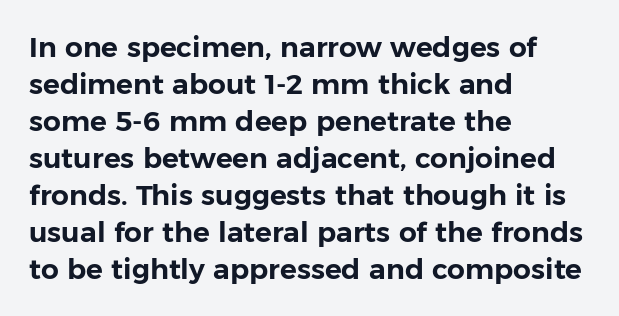
The image shows 28 px sans-serif type, upright; set left-aligned, normal line spacing (1.32x), normal letter spacing, not underlined; low stroke contrast and a medium x-height.
